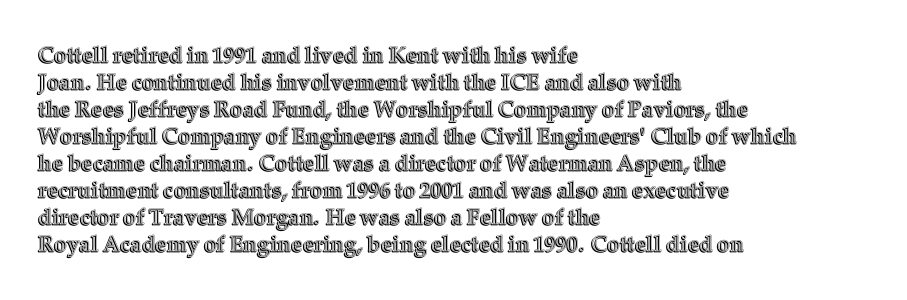
Q: Is the text italic (slanted)? A: No, it is upright.
Q: Is the text underlined? A: No.
Q: How is the paragraph aligned? A: Left-aligned.
Q: Is the spacing between letters normal or unusually wide? A: Normal.
